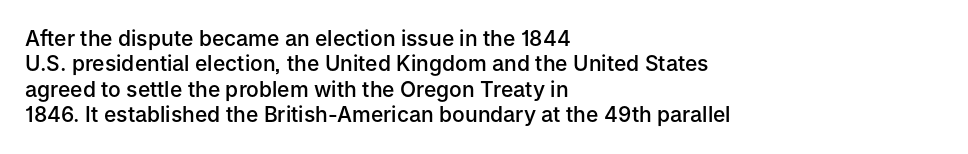
Q: Is the text bold? A: Semi-bold.
Q: Is the text italic (slanted)? A: No, it is upright.
Q: Is the text underlined? A: No.
Q: How is the paragraph aligned? A: Left-aligned.
Q: Is the spacing between letters normal or unusually wide? A: Normal.
